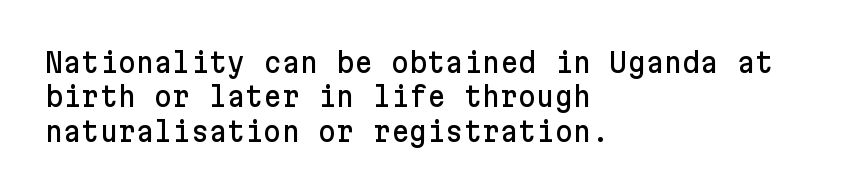
Q: Is the text italic (slanted)? A: No, it is upright.
Q: Is the typeface a serif or a sans-serif typeface? A: Sans-serif.
Q: Is the text underlined? A: No.
Q: How is the paragraph aligned? A: Left-aligned.
Q: Is the spacing between letters normal or unusually wide? A: Normal.
Q: Width (condensed, normal, or wide)? A: Normal.
Q: Stroke contrast? A: Low.
Q: x-height? A: Medium.
